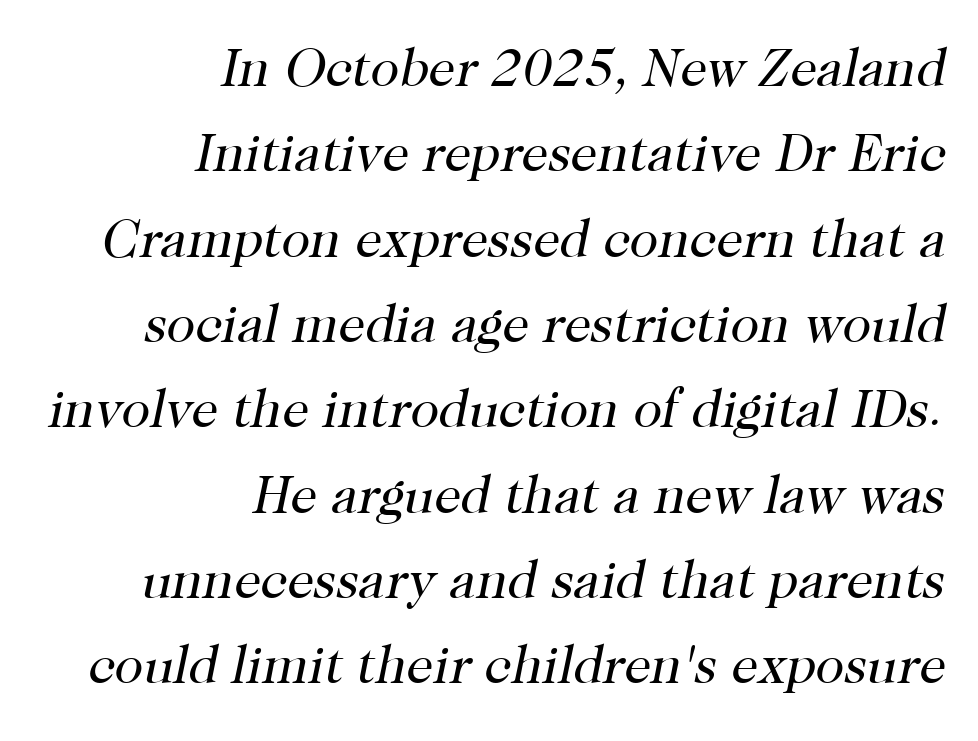
The image shows 53 px regular-weight serif type, italic (leaning right); set right-aligned, normal line spacing (1.61x), normal letter spacing, not underlined; high stroke contrast and a medium x-height.
